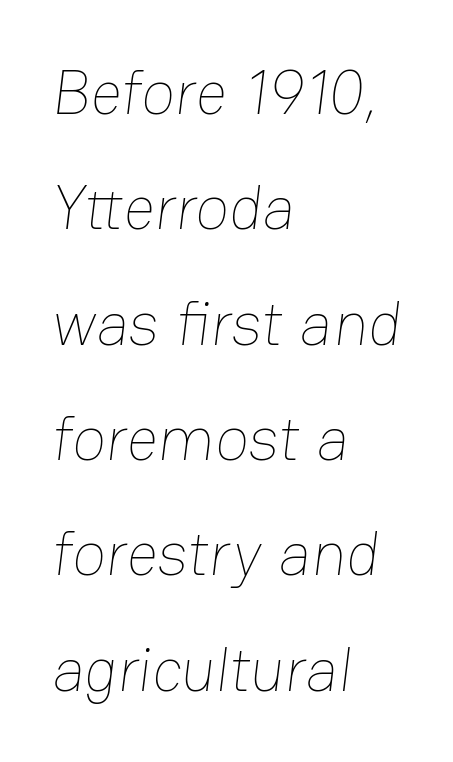
{"bold": "no", "weight": "thin", "width": "normal", "stroke_contrast": "low", "x_height": "medium", "monospaced": "no", "underline": "no", "align": "left", "line_spacing_ratio": 1.86, "letter_spacing": "normal", "letter_spacing_em": 0.0, "glyph_px": 62}
